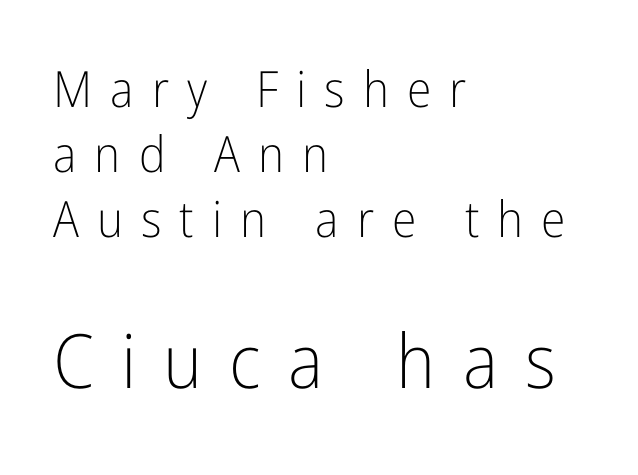
{"serif": "no", "italic": "no", "bold": "no", "weight": "light", "width": "condensed", "stroke_contrast": "low", "x_height": "medium", "monospaced": "no", "underline": "no", "align": "left", "line_spacing": "normal", "line_spacing_ratio": 1.3, "letter_spacing": "wide", "letter_spacing_em": 0.36, "larger_block": "second", "size_ratio": 1.5, "glyph_px": 75}
